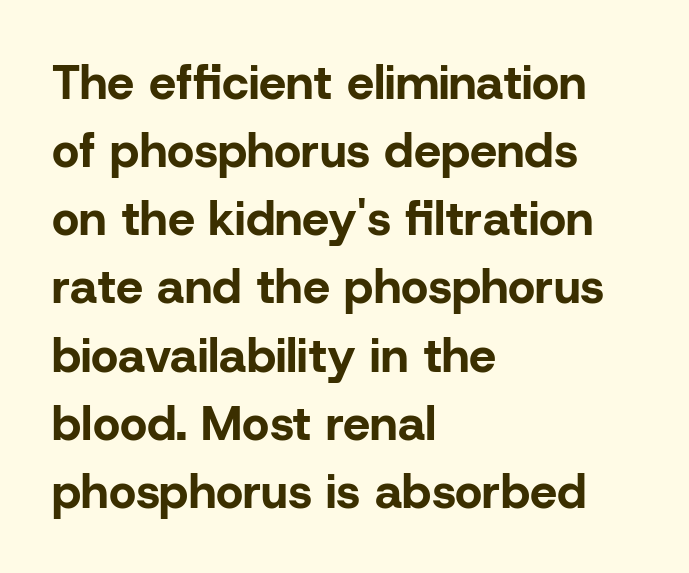
The image shows 48 px bold sans-serif type, upright; set left-aligned, normal line spacing (1.42x), normal letter spacing, not underlined; low stroke contrast and a medium x-height.
